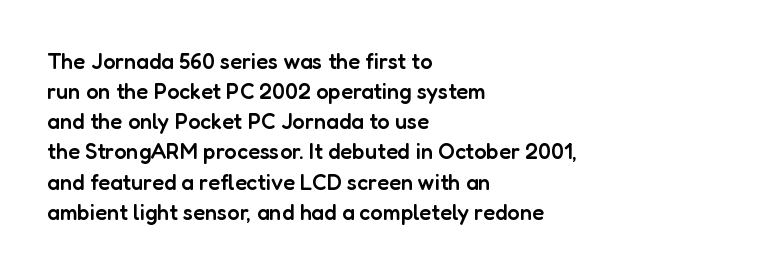
Q: Is the text bold? A: Semi-bold.
Q: Is the text italic (slanted)? A: No, it is upright.
Q: Is the text underlined? A: No.
Q: How is the paragraph aligned? A: Left-aligned.
Q: Is the spacing between letters normal or unusually wide? A: Normal.
Q: Is the spacing between lines tight, normal or loose? A: Normal.
